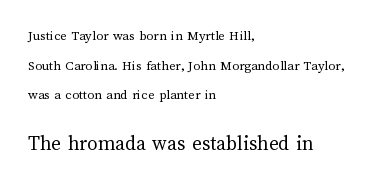
The image shows 21 px text type, upright; set left-aligned, loose line spacing (2.11x), normal letter spacing, not underlined; the second (bottom) block is 1.5x larger.
